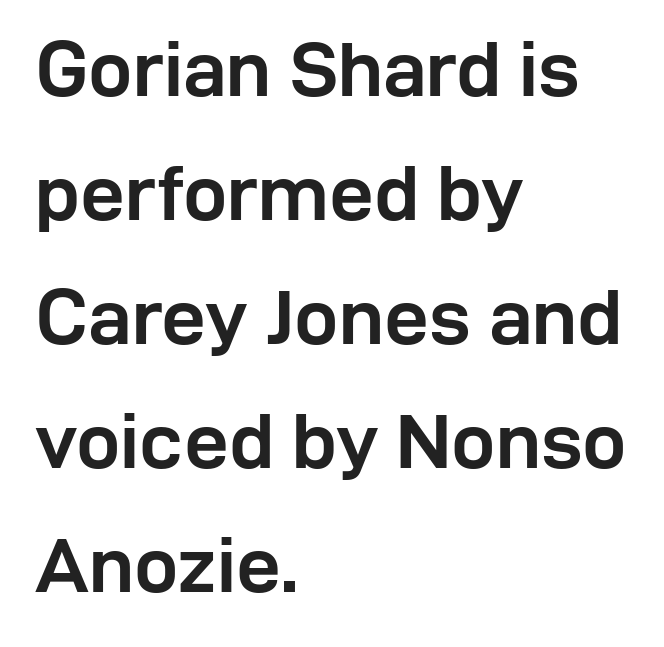
Q: Is the text bold? A: Yes.
Q: Is the text italic (slanted)? A: No, it is upright.
Q: Is the typeface a serif or a sans-serif typeface? A: Sans-serif.
Q: Is the text underlined? A: No.
Q: How is the paragraph aligned? A: Left-aligned.
Q: Is the spacing between letters normal or unusually wide? A: Normal.
Q: Is the spacing between lines tight, normal or loose? A: Normal.
Q: Width (condensed, normal, or wide)? A: Normal.
Q: Stroke contrast? A: Low.
Q: x-height? A: Medium.
Q: Monospaced? A: No.
